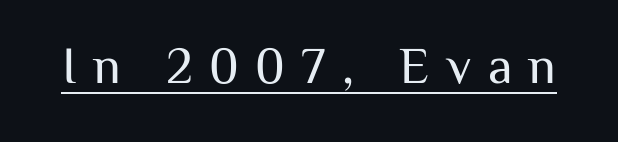
{"serif": "no", "italic": "no", "bold": "no", "weight": "regular", "width": "normal", "stroke_contrast": "medium", "x_height": "medium", "monospaced": "no", "underline": "yes", "letter_spacing": "wide", "letter_spacing_em": 0.32, "glyph_px": 51}
